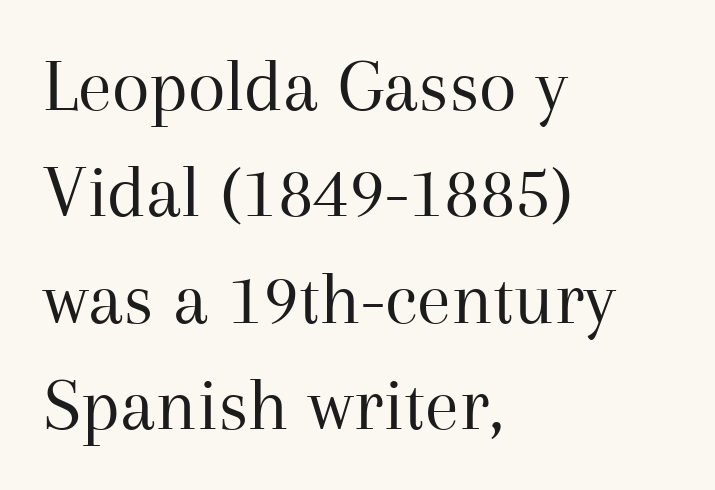
Casual observation: everything's shoved over to the left. These lines were composed using upright roman letters. The designer left line spacing at the default. A light-to-regular cut is what we see here. The passage shown is typed in a proportional face where columns would drift. You can tell from the footed stems that serif type was used.
